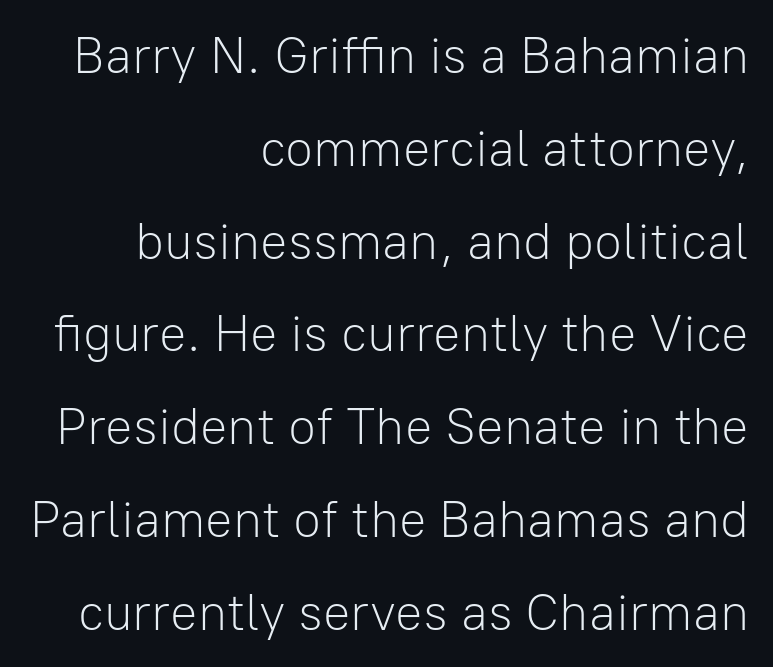
Q: Is the text bold? A: No.
Q: Is the text italic (slanted)? A: No, it is upright.
Q: Is the typeface a serif or a sans-serif typeface? A: Sans-serif.
Q: Is the text underlined? A: No.
Q: How is the paragraph aligned? A: Right-aligned.
Q: Is the spacing between letters normal or unusually wide? A: Normal.
Q: Width (condensed, normal, or wide)? A: Normal.
Q: Stroke contrast? A: Low.
Q: x-height? A: Medium.
Q: Monospaced? A: No.
